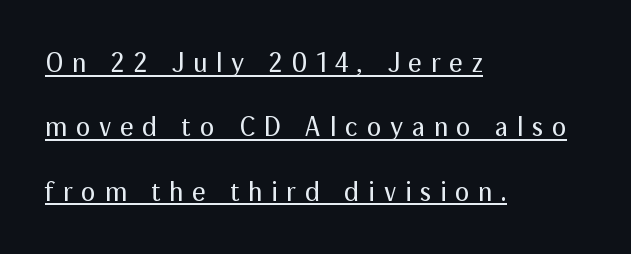
Line starts are locked; line ends wander. The type sits square on the baseline with zero lean. Honestly, the rows look like they've been pulled way apart. Between one letter and the next there's a generous, obvious gap.
